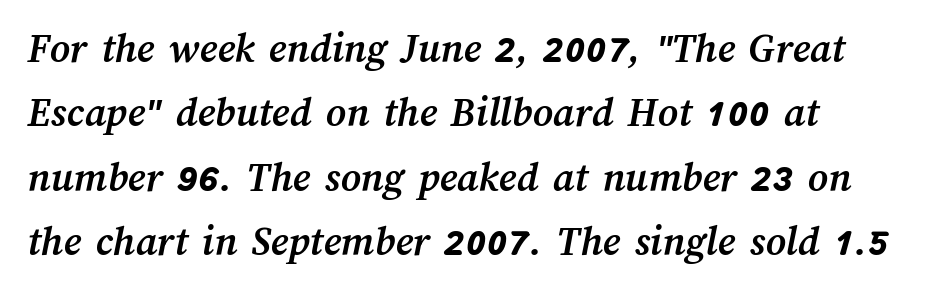
Looks like regular typesetting: each glyph gets only the width it needs. The letters sit at their default tracking, neither squeezed nor spread. Each row of text sits above clean, open space. These lines sit exactly where default settings would place them. Line beginnings align vertically; line endings do not.
